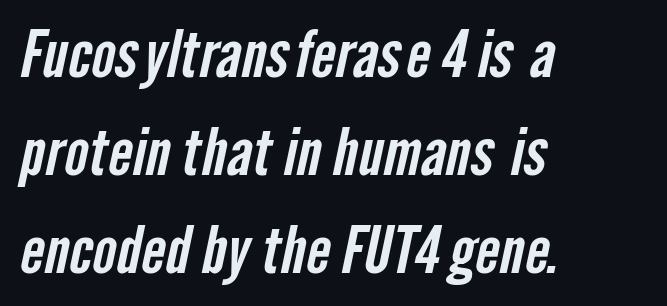
The image shows 64 px condensed sans-serif type; set left-aligned, normal line spacing (1.53x), normal letter spacing, not underlined; low stroke contrast and a medium x-height.
